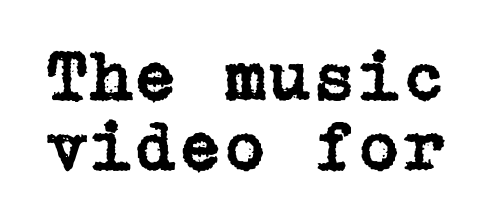
{"serif": "yes", "italic": "no", "width": "normal", "stroke_contrast": "low", "x_height": "medium", "underline": "no", "line_spacing": "tight", "line_spacing_ratio": 0.97, "letter_spacing": "normal", "letter_spacing_em": 0.0, "glyph_px": 72}
